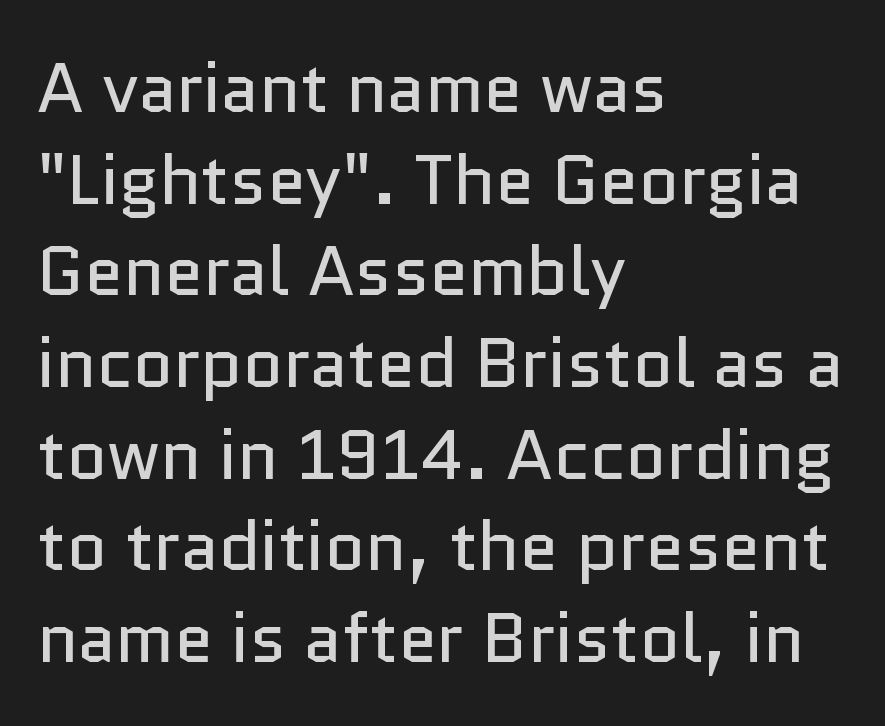
The image shows 70 px regular-weight sans-serif type, upright; set left-aligned, normal line spacing (1.31x), normal letter spacing, not underlined; low stroke contrast and a medium x-height.
